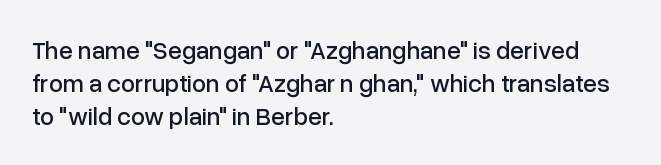
The image shows 25 px text type, upright; set left-aligned, normal line spacing (1.33x), normal letter spacing, not underlined.
